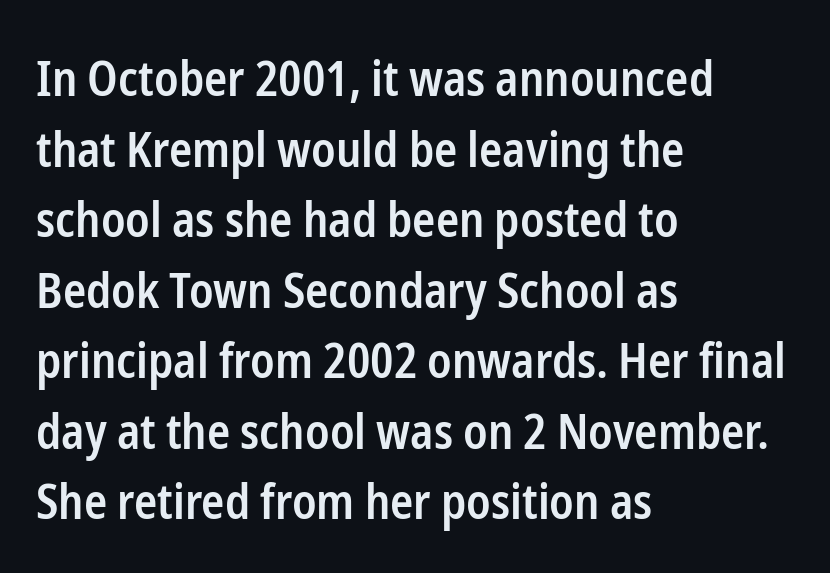
A typesetter would call this proportional, since set widths differ per character. The compositor pushed each line to the left boundary. This rendering features lettering with no underline. This is sans-serif lettering, the kind often seen on screens and signage. Caption: standard tracking, unaltered. Notice how descenders clear the ascenders below comfortably — that's standard leading.
